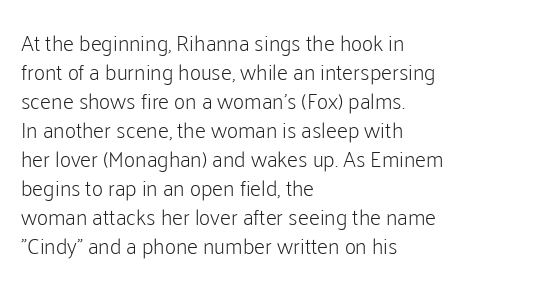
Q: Is the text bold? A: No.
Q: Is the text italic (slanted)? A: No, it is upright.
Q: Is the text underlined? A: No.
Q: How is the paragraph aligned? A: Left-aligned.
Q: Is the spacing between letters normal or unusually wide? A: Normal.
Q: Is the spacing between lines tight, normal or loose? A: Normal.
